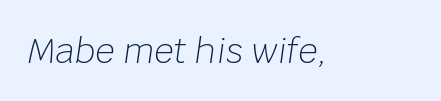
Q: Is the text bold? A: No.
Q: Is the text italic (slanted)? A: Yes, it leans right by about 8 degrees.
Q: Is the text underlined? A: No.
Q: Is the spacing between letters normal or unusually wide? A: Normal.
Q: Width (condensed, normal, or wide)? A: Normal.
Q: Stroke contrast? A: Low.
Q: x-height? A: Large.
Q: Monospaced? A: No.
